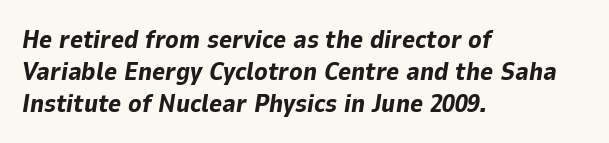
Q: Is the text bold? A: Yes.
Q: Is the text italic (slanted)? A: Yes, it leans right by about 9 degrees.
Q: Is the text underlined? A: No.
Q: How is the paragraph aligned? A: Left-aligned.
Q: Is the spacing between letters normal or unusually wide? A: Normal.
Q: Is the spacing between lines tight, normal or loose? A: Normal.
